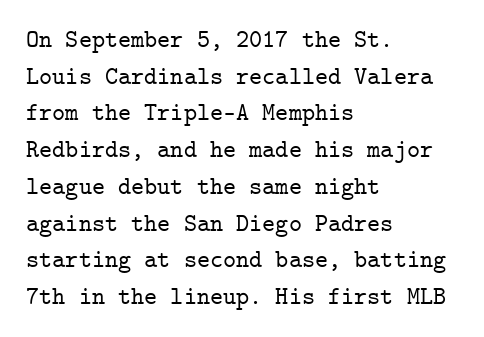
Q: Is the text italic (slanted)? A: No, it is upright.
Q: Is the text underlined? A: No.
Q: How is the paragraph aligned? A: Left-aligned.
Q: Is the spacing between letters normal or unusually wide? A: Normal.
Q: Is the spacing between lines tight, normal or loose? A: Normal.
